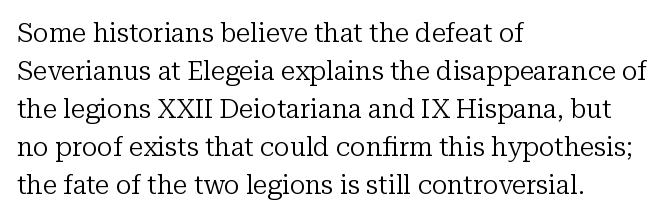
Visually the block forms a straight wall on the left and a jagged coastline on the right. Caption: standard tracking, unaltered. The type sits square on the baseline with zero lean. Weight: not bold — regular or lighter.
